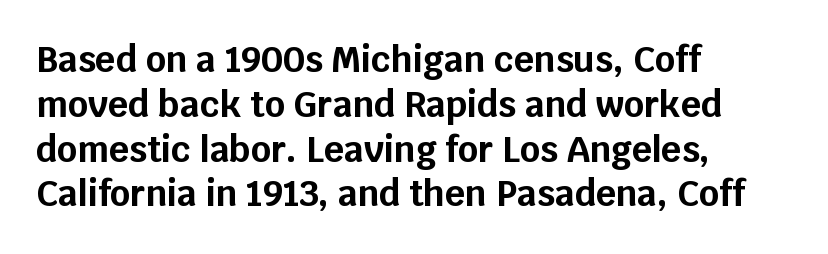
{"serif": "no", "italic": "no", "bold": "yes", "weight": "bold", "width": "normal", "stroke_contrast": "low", "x_height": "large", "monospaced": "no", "underline": "no", "align": "left", "line_spacing": "normal", "line_spacing_ratio": 1.28, "letter_spacing": "normal", "letter_spacing_em": 0.0, "glyph_px": 35}
